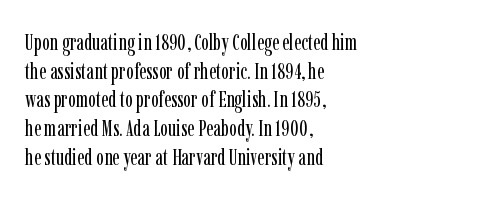
The lines sit at an ordinary, default distance from one another. The text block is weighted toward the left margin, trailing off unevenly rightward. Tracking value appears to be zero — textbook default spacing. Has an underline been added? It has not. Stroke mass is kept to a normal reading level or below.
